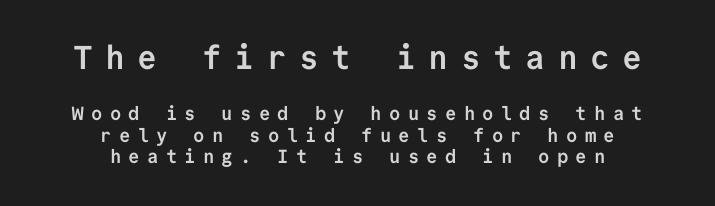
The image shows 33 px semibold sans-serif type, upright, monospaced; set centered, tight line spacing (1.12x), unusually wide letter spacing (+0.38 em), not underlined; the first (top) block is 1.74x larger; low stroke contrast and a medium x-height.
